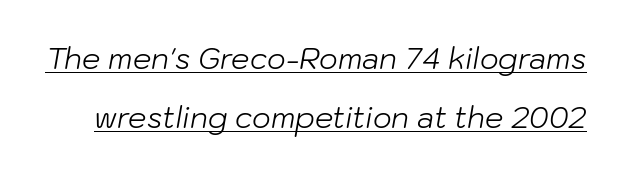
{"italic": "yes", "lean": "right", "slant_degrees": 10, "bold": "no", "weight": "light", "width": "normal", "stroke_contrast": "low", "x_height": "medium", "monospaced": "no", "underline": "yes", "line_spacing": "loose", "line_spacing_ratio": 2.03, "letter_spacing": "normal", "letter_spacing_em": 0.0, "glyph_px": 29}
